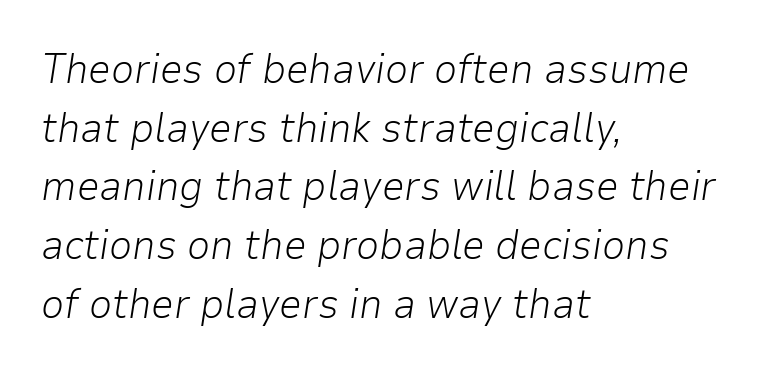
This is not heavy type; no bold has been used. The letterforms sit shoulder to shoulder at normal distance. Honestly, the row spacing looks completely unremarkable. There's an unmistakable incline to the writing here.
